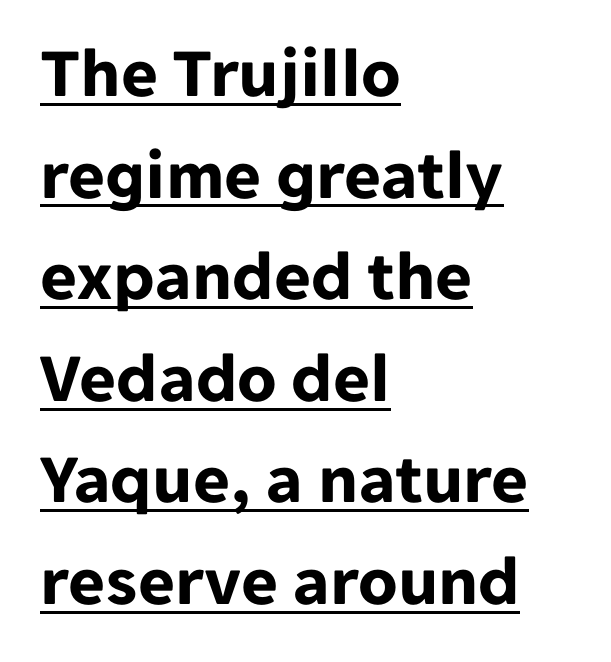
Plenty of ink on the page — the face is bold. A typesetter would mark this as roman, not italic. Underlining? Definitely there. Summary of vertical rhythm: regular, with standard interline spacing. There is no visible air inserted between adjacent glyphs.
